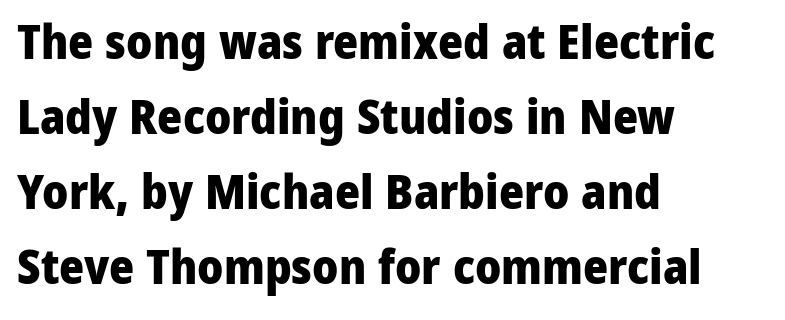
{"serif": "no", "italic": "no", "bold": "yes", "weight": "heavy", "width": "normal", "stroke_contrast": "low", "x_height": "medium", "monospaced": "no", "underline": "no", "align": "left", "line_spacing": "normal", "line_spacing_ratio": 1.56, "letter_spacing": "normal", "letter_spacing_em": 0.0, "glyph_px": 48}
